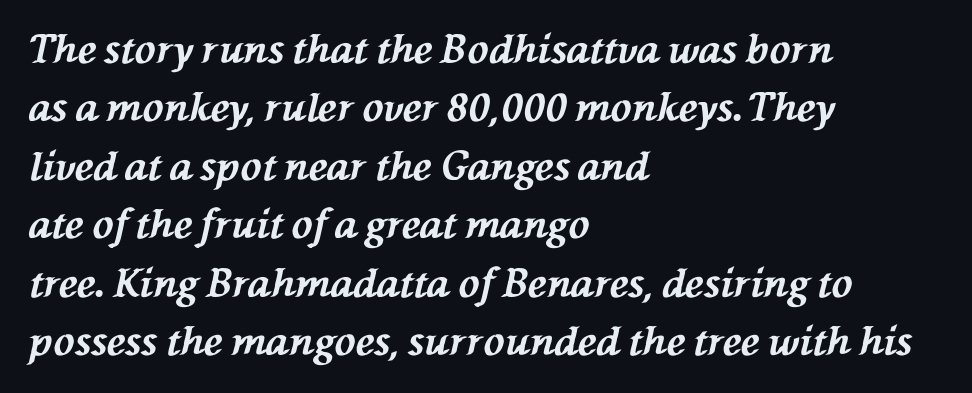
The image shows 39 px bold type, italic (leaning left); set left-aligned, normal line spacing (1.5x), normal letter spacing, not underlined; medium stroke contrast and a medium x-height.
